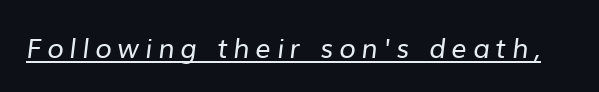
The image shows 27 px text type; set unusually wide letter spacing (+0.22 em), underlined.
